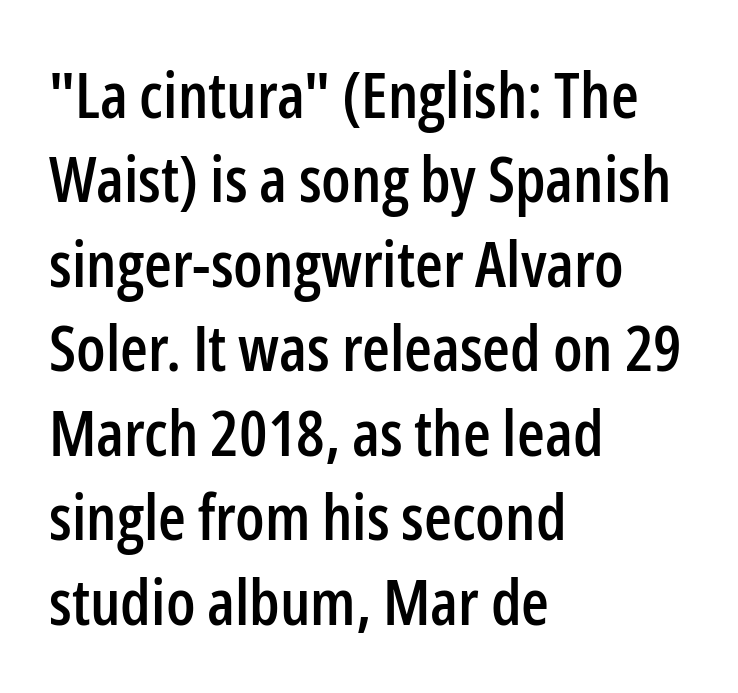
{"serif": "no", "italic": "no", "width": "condensed", "stroke_contrast": "low", "x_height": "medium", "monospaced": "no", "underline": "no", "align": "left", "line_spacing": "normal", "line_spacing_ratio": 1.32, "letter_spacing": "normal", "letter_spacing_em": 0.0, "glyph_px": 64}
